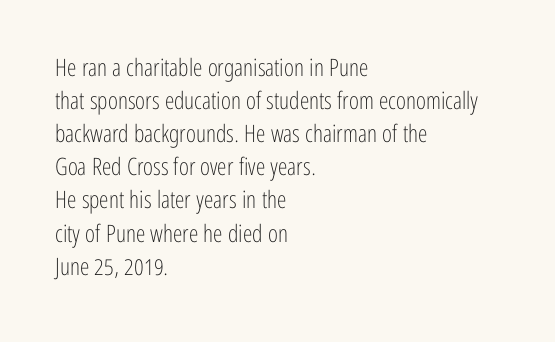
Q: Is the text bold? A: No.
Q: Is the text italic (slanted)? A: No, it is upright.
Q: Is the text underlined? A: No.
Q: How is the paragraph aligned? A: Left-aligned.
Q: Is the spacing between letters normal or unusually wide? A: Normal.
Q: Is the spacing between lines tight, normal or loose? A: Normal.
